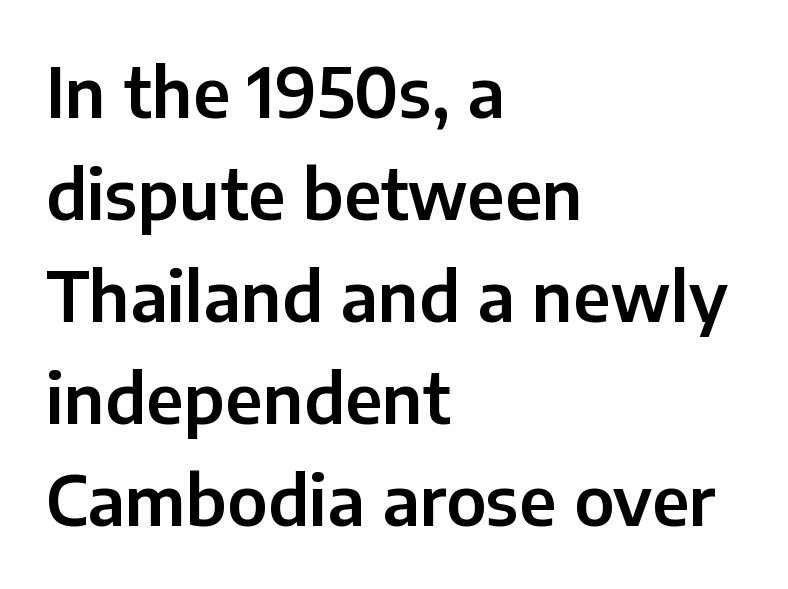
{"serif": "no", "italic": "no", "width": "normal", "stroke_contrast": "low", "x_height": "medium", "monospaced": "no", "underline": "no", "align": "left", "line_spacing": "normal", "line_spacing_ratio": 1.48, "letter_spacing": "normal", "letter_spacing_em": 0.0, "glyph_px": 69}
